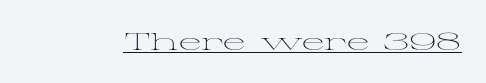
The image shows 24 px text type, upright; set normal letter spacing, underlined.
